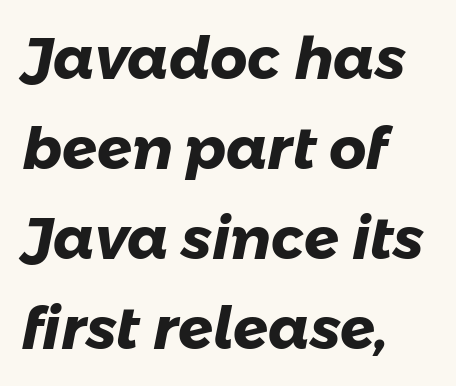
Q: Is the text bold? A: Yes.
Q: Is the typeface a serif or a sans-serif typeface? A: Sans-serif.
Q: Is the text underlined? A: No.
Q: How is the paragraph aligned? A: Left-aligned.
Q: Is the spacing between letters normal or unusually wide? A: Normal.
Q: Is the spacing between lines tight, normal or loose? A: Normal.
Q: Width (condensed, normal, or wide)? A: Normal.
Q: Stroke contrast? A: Low.
Q: x-height? A: Medium.
Q: Monospaced? A: No.
